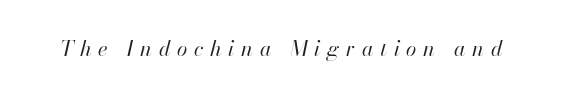
The image shows 21 px text type, italic (leaning right); set unusually wide letter spacing (+0.32 em), not underlined.
